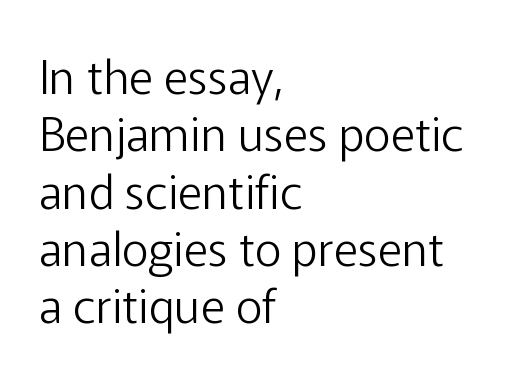
{"serif": "no", "italic": "no", "bold": "no", "weight": "light", "width": "normal", "stroke_contrast": "low", "x_height": "medium", "monospaced": "no", "underline": "no", "align": "left", "line_spacing_ratio": 1.22, "letter_spacing": "normal", "letter_spacing_em": 0.0, "glyph_px": 47}
